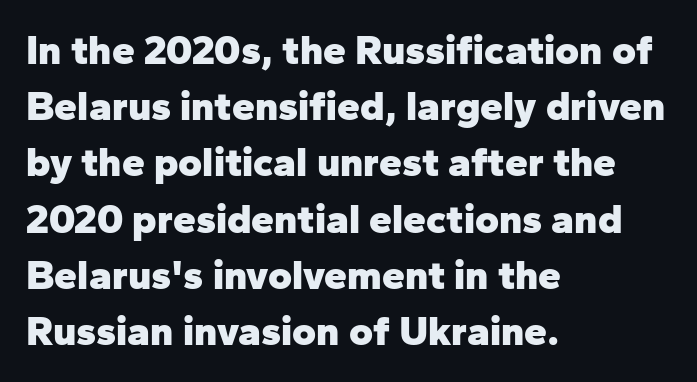
{"serif": "no", "italic": "no", "bold": "yes", "weight": "heavy", "width": "normal", "stroke_contrast": "low", "x_height": "medium", "monospaced": "no", "underline": "no", "align": "left", "line_spacing": "normal", "line_spacing_ratio": 1.37, "letter_spacing": "normal", "letter_spacing_em": 0.0, "glyph_px": 41}
